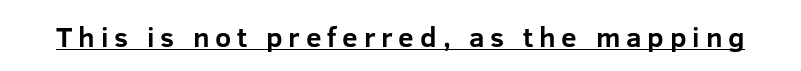
The image shows 28 px bold sans-serif type, upright; set unusually wide letter spacing (+0.21 em), underlined; low stroke contrast and a medium x-height.
